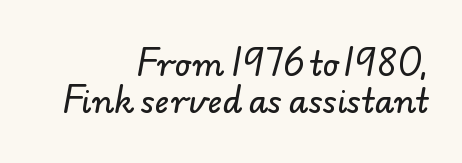
Does extra space separate the letters? No, they use regular spacing. Typographically, this falls in the sans-serif category. In CSS terms this would be text-align: right. Do the characters align in a grid? No, the font is proportional. The foot of each line stays bare and open.
